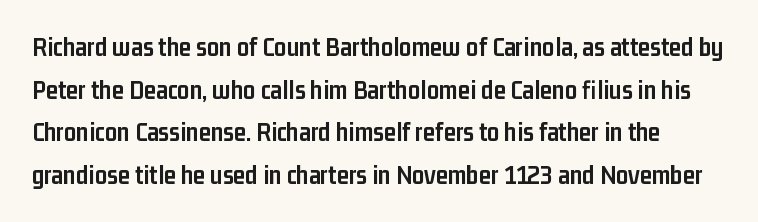
{"italic": "no", "bold": "yes", "underline": "no", "line_spacing": "normal", "line_spacing_ratio": 1.58, "letter_spacing": "normal", "letter_spacing_em": 0.0, "glyph_px": 27}
